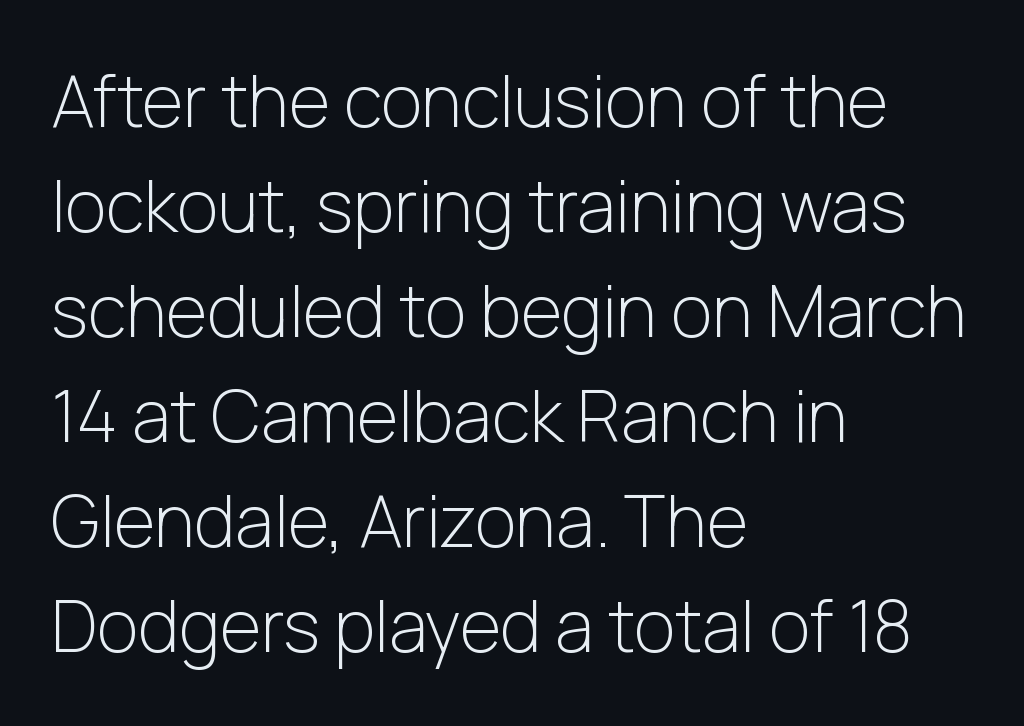
{"serif": "no", "italic": "no", "bold": "no", "weight": "light", "width": "normal", "stroke_contrast": "low", "x_height": "medium", "monospaced": "no", "underline": "no", "align": "left", "line_spacing": "normal", "line_spacing_ratio": 1.48, "letter_spacing": "normal", "letter_spacing_em": 0.0, "glyph_px": 71}
